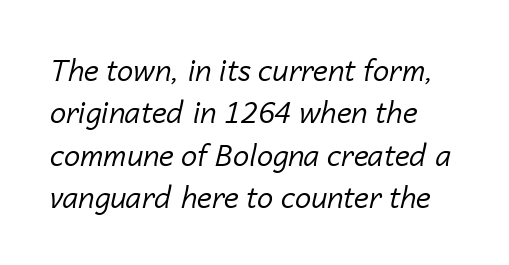
Baseline-to-baseline distance is the conventional proportion of letter height. Between one letter and the next there's only the usual sliver of space. Compared with a centered layout, this one pins lines to the left instead. The face used here is proportionally spaced, like ordinary book or web type. The axis of the letterforms is tilted away from vertical.
